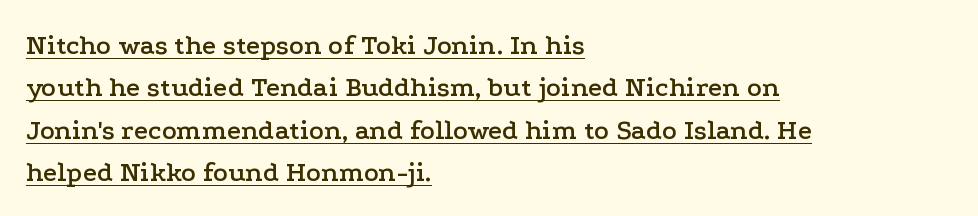
{"serif": "yes", "italic": "no", "width": "wide", "stroke_contrast": "low", "x_height": "medium", "monospaced": "no", "underline": "yes", "align": "left", "line_spacing": "normal", "line_spacing_ratio": 1.51, "letter_spacing": "normal", "letter_spacing_em": 0.0, "glyph_px": 28}
